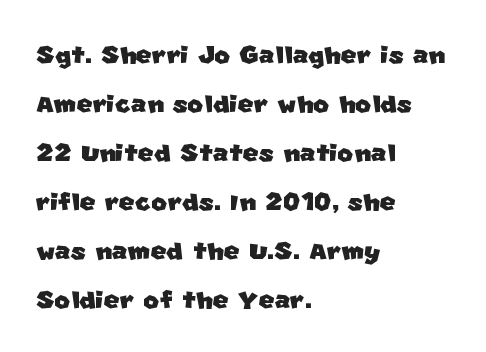
The image shows 34 px sans-serif type; set left-aligned, normal line spacing (1.44x), normal letter spacing, not underlined; low stroke contrast and a large x-height.
